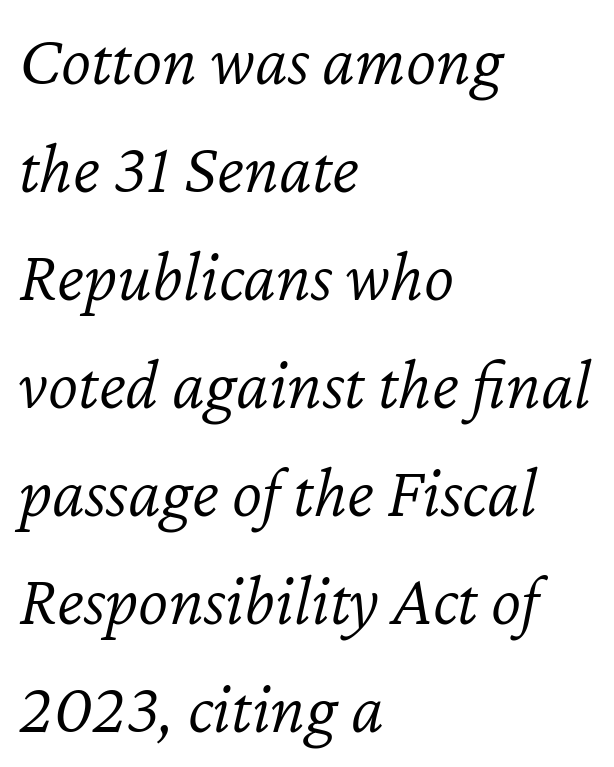
The image shows 72 px light type, italic (leaning right); set left-aligned, normal line spacing (1.5x), normal letter spacing, not underlined; low stroke contrast and a medium x-height.
